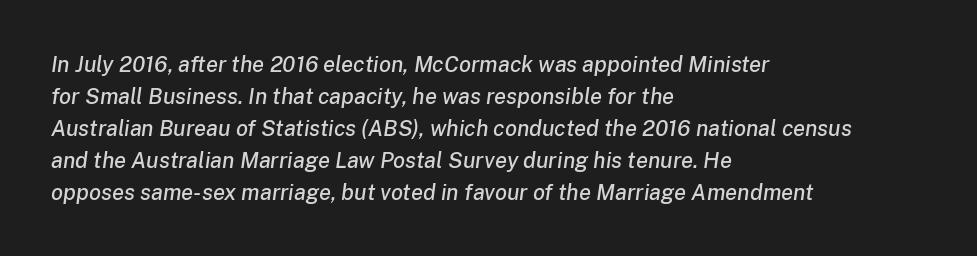
The image shows 22 px text type, italic (leaning right); set left-aligned, normal line spacing (1.45x), normal letter spacing, not underlined.
